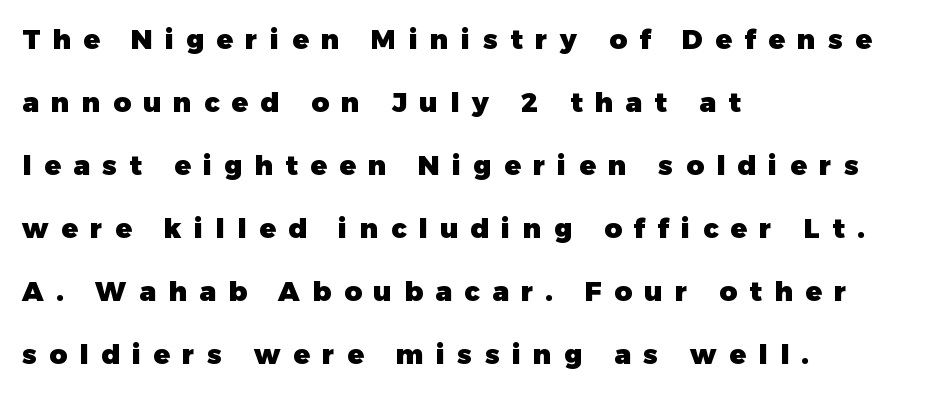
Anything drawn beneath the words? Only blank space. Words appear elongated and porous because spacing is wide. Alignment: flush left. Plenty of ink on the page — the face is bold. Posture: straight, roman, zero tilt.
